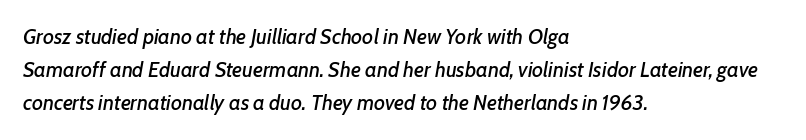
{"italic": "yes", "lean": "right", "slant_degrees": 7, "underline": "no", "align": "left", "line_spacing": "normal", "line_spacing_ratio": 1.58, "letter_spacing": "normal", "letter_spacing_em": 0.0, "glyph_px": 21}
